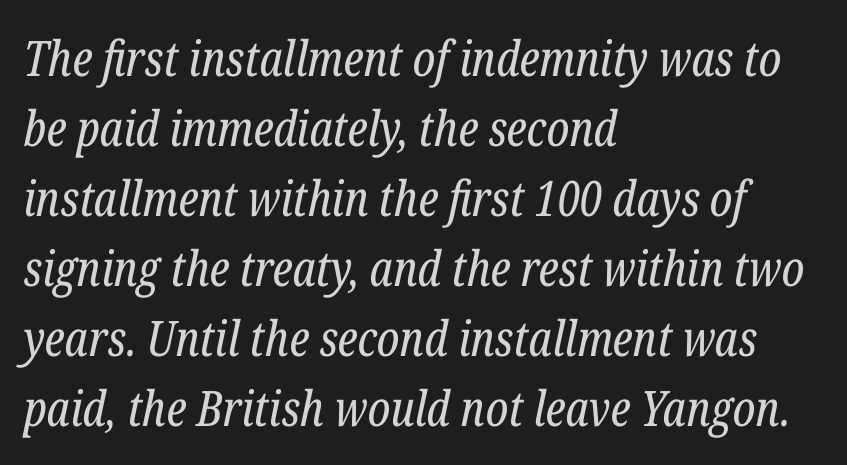
{"serif": "yes", "italic": "yes", "lean": "right", "slant_degrees": 12, "bold": "no", "weight": "regular", "width": "condensed", "stroke_contrast": "low", "x_height": "medium", "monospaced": "no", "underline": "no", "align": "left", "line_spacing": "normal", "line_spacing_ratio": 1.43, "letter_spacing": "normal", "letter_spacing_em": 0.0, "glyph_px": 49}
